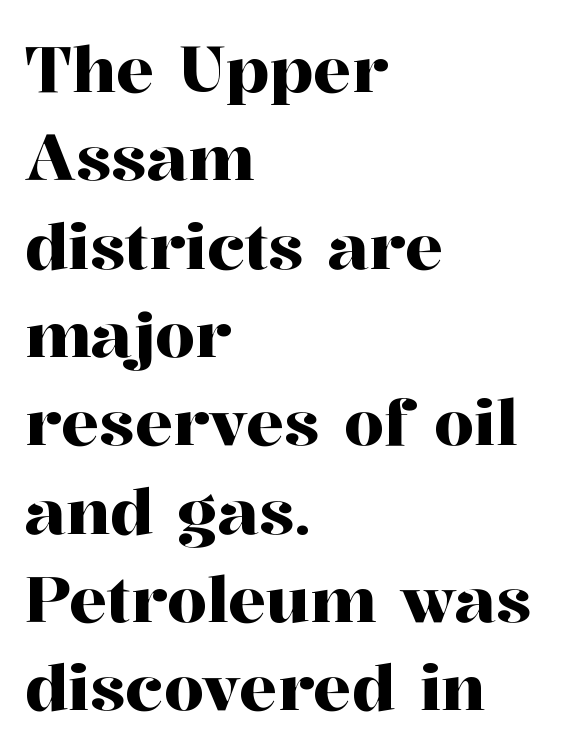
The image shows 64 px serif type, upright; set left-aligned, normal line spacing (1.38x), normal letter spacing, not underlined; high stroke contrast and a medium x-height.
